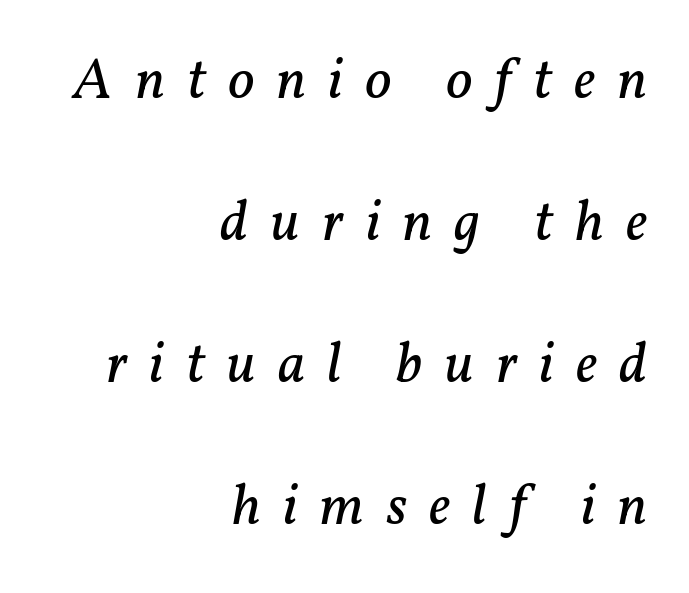
Q: Is the text bold? A: No.
Q: Is the text italic (slanted)? A: Yes, it leans right by about 11 degrees.
Q: Is the typeface a serif or a sans-serif typeface? A: Serif.
Q: Is the text underlined? A: No.
Q: How is the paragraph aligned? A: Right-aligned.
Q: Is the spacing between letters normal or unusually wide? A: Unusually wide.
Q: Is the spacing between lines tight, normal or loose? A: Loose.
Q: Width (condensed, normal, or wide)? A: Normal.
Q: Stroke contrast? A: Low.
Q: x-height? A: Medium.
Q: Monospaced? A: No.
